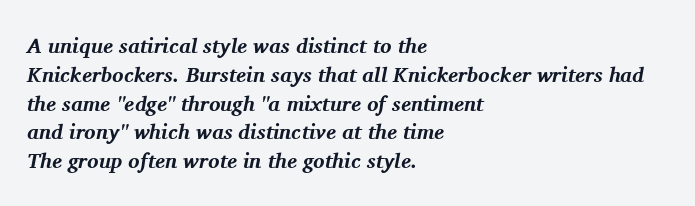
{"italic": "yes", "lean": "right", "slant_degrees": 11, "bold": "yes", "underline": "no", "align": "left", "line_spacing": "normal", "line_spacing_ratio": 1.37, "letter_spacing": "normal", "letter_spacing_em": 0.0, "glyph_px": 21}
